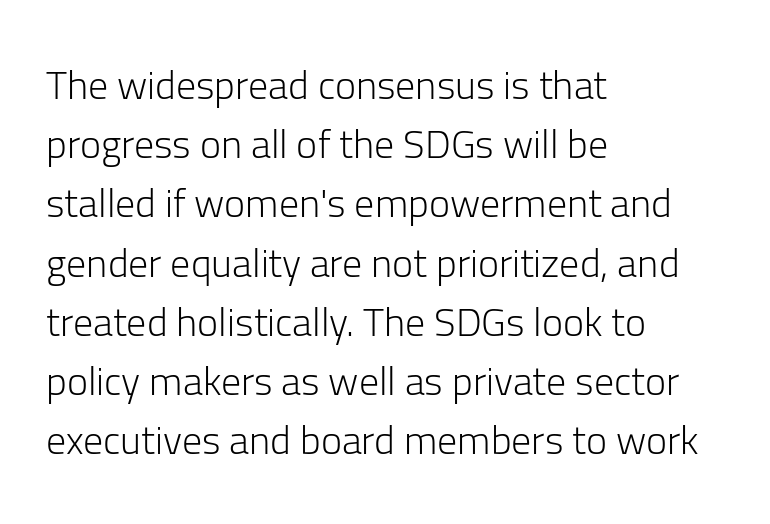
{"serif": "no", "italic": "no", "bold": "no", "weight": "light", "width": "normal", "stroke_contrast": "low", "x_height": "medium", "monospaced": "no", "underline": "no", "align": "left", "line_spacing": "normal", "line_spacing_ratio": 1.48, "letter_spacing": "normal", "letter_spacing_em": 0.0, "glyph_px": 40}
